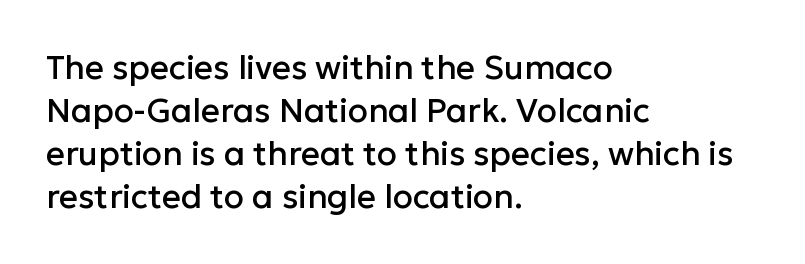
The image shows 33 px sans-serif type, upright; set left-aligned, normal line spacing (1.3x), normal letter spacing, not underlined; low stroke contrast and a medium x-height.
